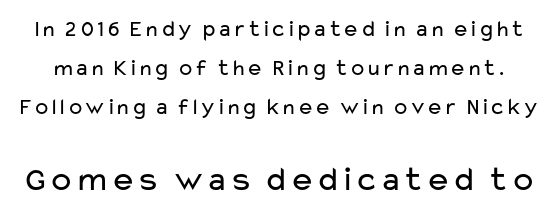
Q: Is the text bold? A: No.
Q: Is the text italic (slanted)? A: No, it is upright.
Q: Is the typeface a serif or a sans-serif typeface? A: Sans-serif.
Q: Is the text underlined? A: No.
Q: Is the spacing between letters normal or unusually wide? A: Normal.
Q: Is the spacing between lines tight, normal or loose? A: Normal.
Q: Which block of text is set in a larger size, the first (top) or the second (bottom)? A: The second (bottom) one.
Q: Width (condensed, normal, or wide)? A: Wide.
Q: Stroke contrast? A: Low.
Q: x-height? A: Medium.
Q: Monospaced? A: No.
